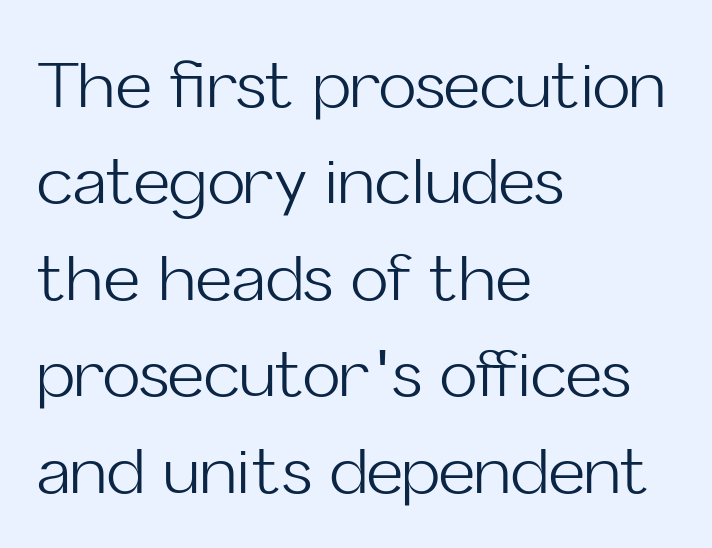
{"serif": "no", "italic": "no", "bold": "no", "weight": "light", "width": "normal", "stroke_contrast": "low", "x_height": "medium", "monospaced": "no", "underline": "no", "align": "left", "line_spacing": "normal", "line_spacing_ratio": 1.53, "letter_spacing": "normal", "letter_spacing_em": 0.0, "glyph_px": 63}
